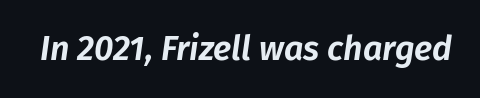
The image shows 34 px text type, italic (leaning right); set normal letter spacing, not underlined; low stroke contrast and a medium x-height.
